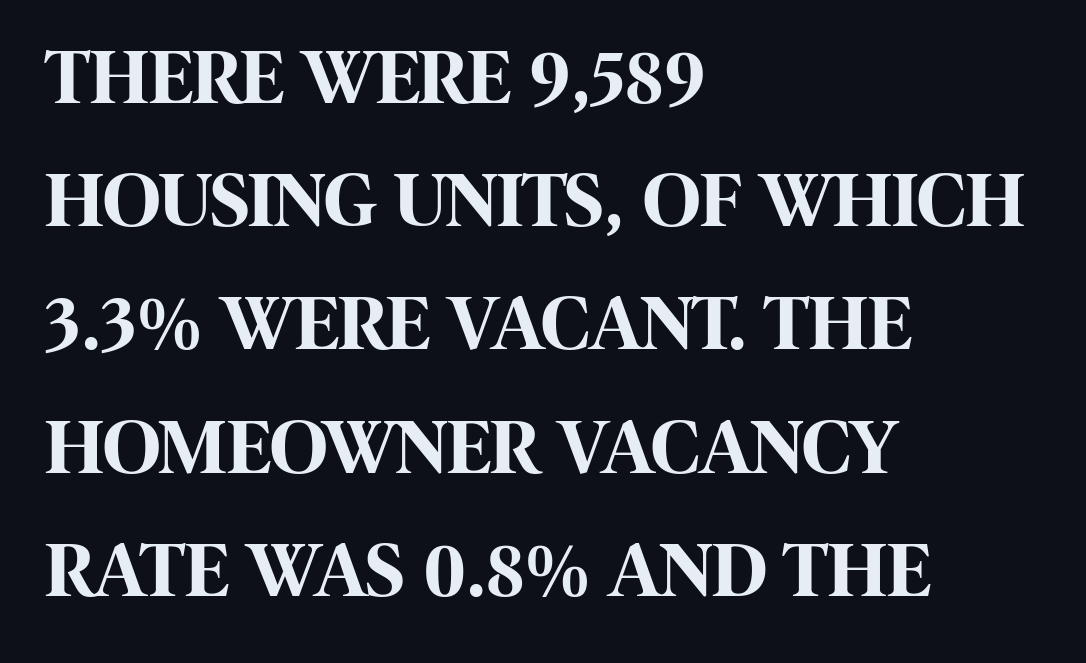
{"serif": "no", "italic": "no", "bold": "yes", "weight": "bold", "width": "condensed", "stroke_contrast": "high", "x_height": "large", "monospaced": "no", "underline": "no", "align": "left", "line_spacing": "normal", "line_spacing_ratio": 1.56, "letter_spacing": "normal", "letter_spacing_em": 0.0, "glyph_px": 79}
